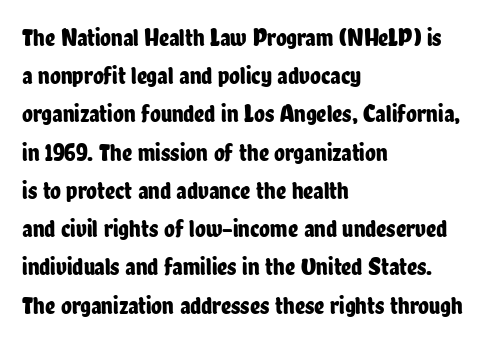
{"italic": "no", "underline": "no", "align": "left", "line_spacing": "normal", "line_spacing_ratio": 1.53, "letter_spacing": "normal", "letter_spacing_em": 0.0, "glyph_px": 25}
